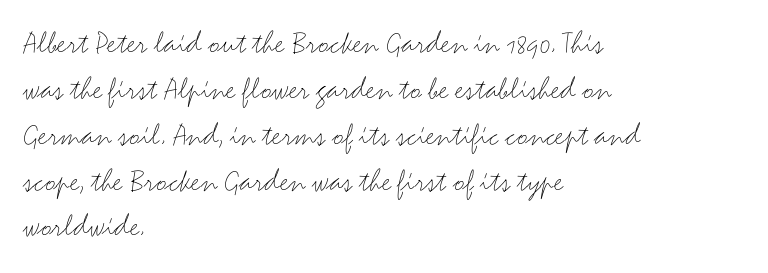
Q: Is the text bold? A: No.
Q: Is the text italic (slanted)? A: Yes.
Q: Is the typeface a serif or a sans-serif typeface? A: Sans-serif.
Q: Is the text underlined? A: No.
Q: How is the paragraph aligned? A: Left-aligned.
Q: Is the spacing between letters normal or unusually wide? A: Normal.
Q: Is the spacing between lines tight, normal or loose? A: Normal.
Q: Width (condensed, normal, or wide)? A: Wide.
Q: Stroke contrast? A: Medium.
Q: x-height? A: Small.
Q: Monospaced? A: No.
